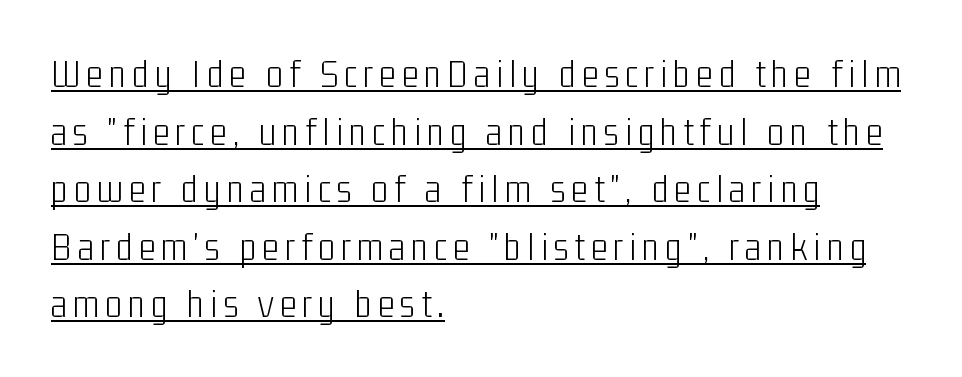
{"serif": "no", "italic": "no", "bold": "no", "weight": "light", "width": "condensed", "stroke_contrast": "low", "x_height": "medium", "monospaced": "no", "underline": "yes", "align": "left", "line_spacing": "normal", "line_spacing_ratio": 1.44, "glyph_px": 40}
